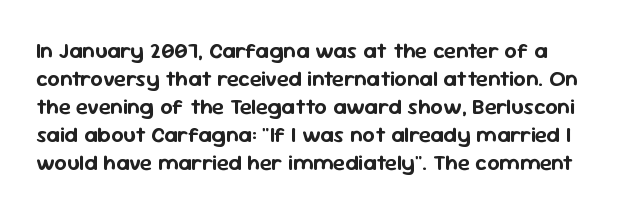
The image shows 22 px text type, upright; set normal line spacing (1.27x), normal letter spacing, not underlined.
